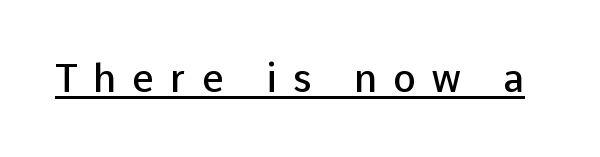
Here the glyphs are tracked loosely, breaking word shapes into spaced letters. Spacing verdict: proportional, widths tailored to each character. Characters remain perfectly vertical along every line. To sum up the face: it is a sans, with no serifs.
